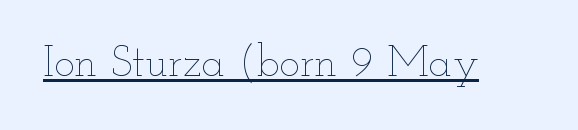
The letters stand upright; this is a roman face. Bold? No — there's no thickening of the strokes. You could call the tracking neutral — neither tight nor loose. Underlining? Definitely there.
